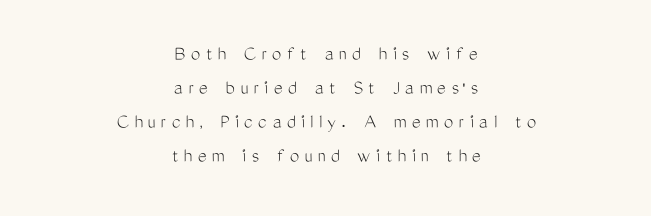
The image shows 21 px text type, upright; set centered, normal line spacing (1.62x), unusually wide letter spacing (+0.26 em), not underlined.
